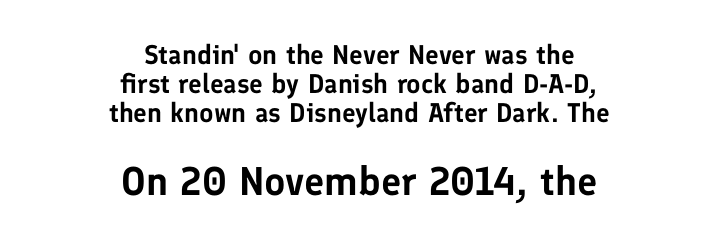
{"serif": "no", "italic": "no", "width": "normal", "stroke_contrast": "low", "x_height": "medium", "monospaced": "no", "underline": "no", "align": "center", "line_spacing": "tight", "line_spacing_ratio": 1.07, "letter_spacing": "normal", "letter_spacing_em": 0.0, "larger_block": "second", "size_ratio": 1.48, "glyph_px": 40}
